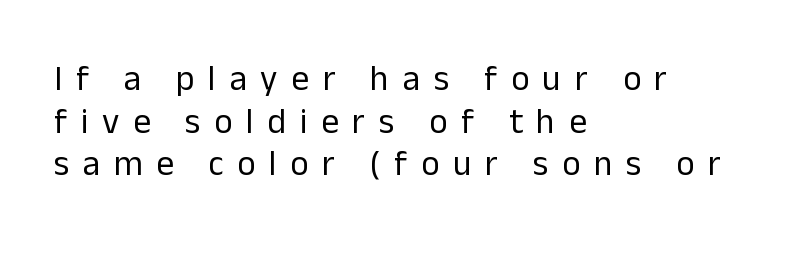
Q: Is the text bold? A: No.
Q: Is the text italic (slanted)? A: No, it is upright.
Q: Is the typeface a serif or a sans-serif typeface? A: Sans-serif.
Q: Is the text underlined? A: No.
Q: How is the paragraph aligned? A: Left-aligned.
Q: Is the spacing between letters normal or unusually wide? A: Unusually wide.
Q: Width (condensed, normal, or wide)? A: Normal.
Q: Stroke contrast? A: Low.
Q: x-height? A: Medium.
Q: Monospaced? A: No.
